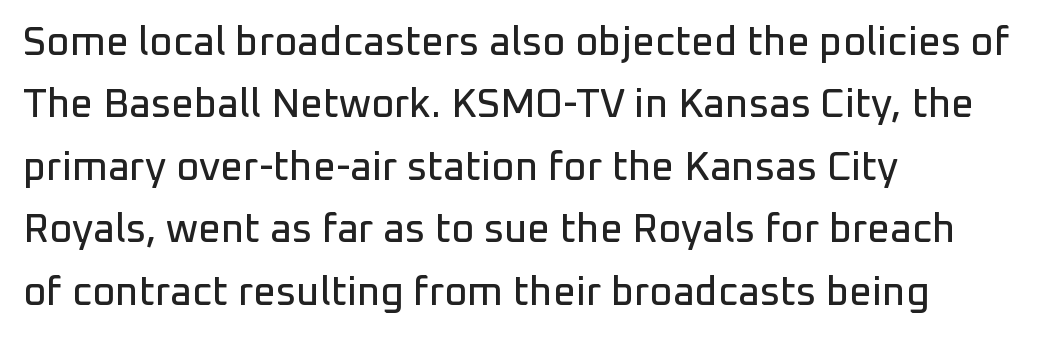
{"serif": "no", "italic": "no", "width": "normal", "stroke_contrast": "low", "x_height": "medium", "monospaced": "no", "underline": "no", "align": "left", "line_spacing": "normal", "line_spacing_ratio": 1.56, "letter_spacing": "normal", "letter_spacing_em": 0.0, "glyph_px": 40}
